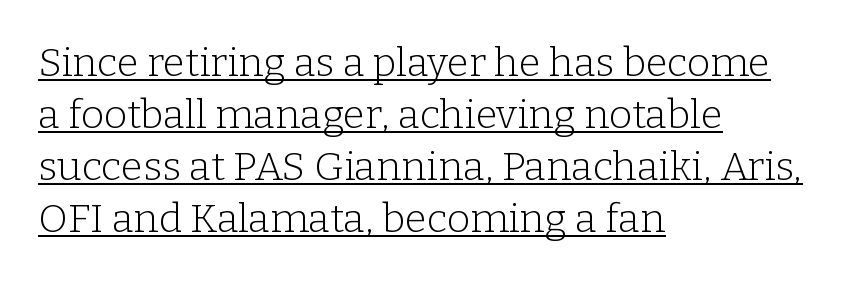
Q: Is the text bold? A: No.
Q: Is the text italic (slanted)? A: No, it is upright.
Q: Is the typeface a serif or a sans-serif typeface? A: Serif.
Q: Is the text underlined? A: Yes.
Q: How is the paragraph aligned? A: Left-aligned.
Q: Is the spacing between letters normal or unusually wide? A: Normal.
Q: Is the spacing between lines tight, normal or loose? A: Normal.
Q: Width (condensed, normal, or wide)? A: Normal.
Q: Stroke contrast? A: Low.
Q: x-height? A: Medium.
Q: Monospaced? A: No.
